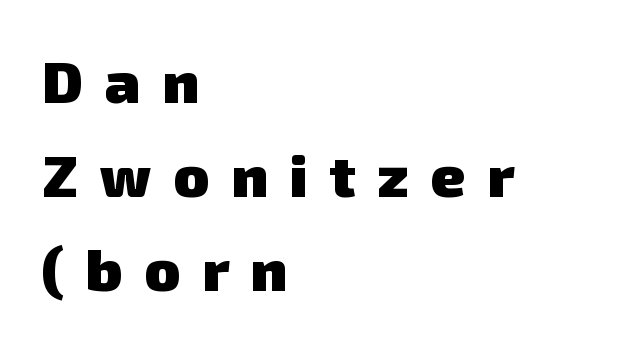
The passage shown is not underscored anywhere. Is this a sans? Yes — the strokes have no serifs. The paragraph shown leans on its left margin. Caption: expanded tracking, letters set apart. Here the designer chose a conventional face with non-uniform glyph widths. Rows of type keep a routine distance in the vertical direction.
